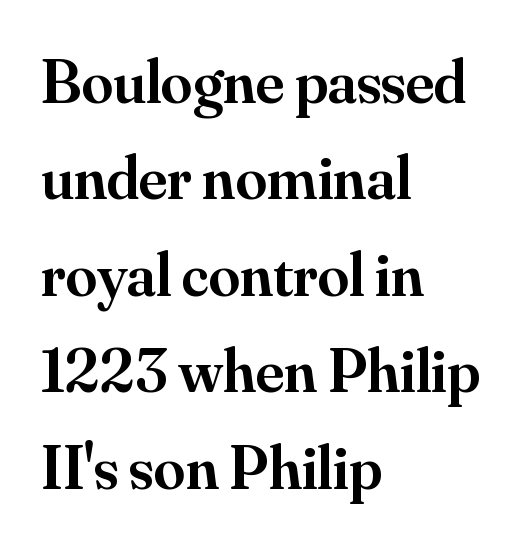
{"serif": "yes", "italic": "no", "bold": "semi", "weight": "semibold", "width": "normal", "stroke_contrast": "medium", "x_height": "small", "monospaced": "no", "underline": "no", "align": "left", "line_spacing": "normal", "line_spacing_ratio": 1.53, "letter_spacing": "normal", "letter_spacing_em": 0.0, "glyph_px": 63}
